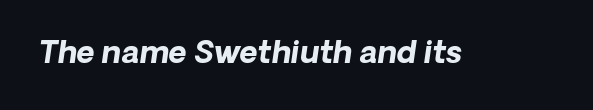
The line texture is even and compact thanks to regular tracking. As a designer I'd log this as weight 700, bold. Words float on clear page, feet unadorned. Varying glyph widths throughout — classic text-font behaviour. This rendering employs a face without finishing strokes, i.e., a sans-serif.
